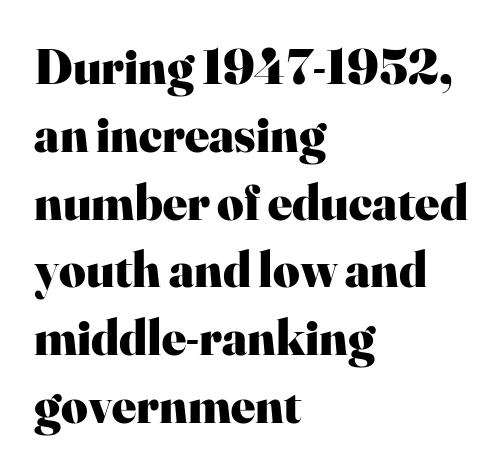
Q: Is the text bold? A: Yes.
Q: Is the text italic (slanted)? A: No, it is upright.
Q: Is the typeface a serif or a sans-serif typeface? A: Serif.
Q: Is the text underlined? A: No.
Q: How is the paragraph aligned? A: Left-aligned.
Q: Is the spacing between letters normal or unusually wide? A: Normal.
Q: Is the spacing between lines tight, normal or loose? A: Normal.
Q: Width (condensed, normal, or wide)? A: Normal.
Q: Stroke contrast? A: High.
Q: x-height? A: Small.
Q: Monospaced? A: No.
